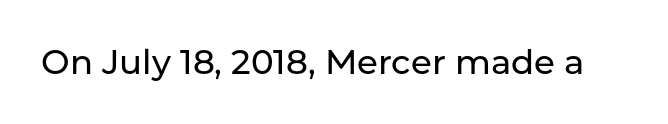
Q: Is the text italic (slanted)? A: No, it is upright.
Q: Is the typeface a serif or a sans-serif typeface? A: Sans-serif.
Q: Is the text underlined? A: No.
Q: Is the spacing between letters normal or unusually wide? A: Normal.
Q: Width (condensed, normal, or wide)? A: Normal.
Q: Stroke contrast? A: Low.
Q: x-height? A: Medium.
Q: Monospaced? A: No.
